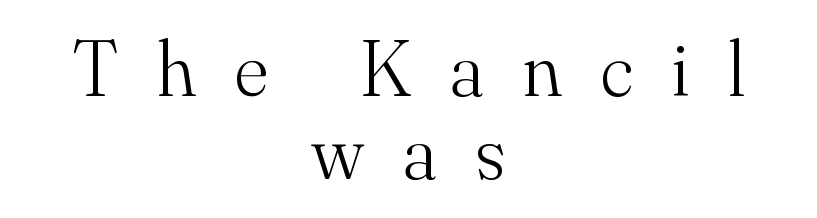
The image shows 80 px light serif type, upright; set centered, tight line spacing (1.04x), unusually wide letter spacing (+0.49 em), not underlined; medium stroke contrast and a small x-height.
